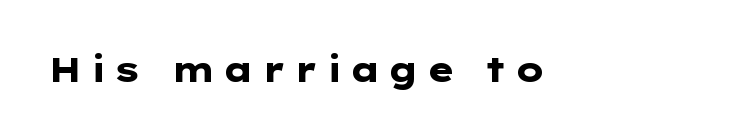
Q: Is the text bold? A: Yes.
Q: Is the text italic (slanted)? A: No, it is upright.
Q: Is the typeface a serif or a sans-serif typeface? A: Sans-serif.
Q: Is the text underlined? A: No.
Q: Is the spacing between letters normal or unusually wide? A: Unusually wide.
Q: Width (condensed, normal, or wide)? A: Wide.
Q: Stroke contrast? A: Low.
Q: x-height? A: Medium.
